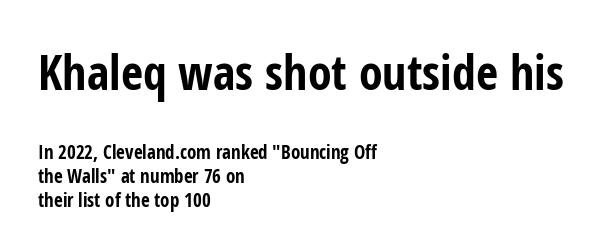
The image shows 48 px bold, condensed sans-serif type, upright; set left-aligned, normal line spacing (1.28x), normal letter spacing, not underlined; the first (top) block is 2.53x larger; low stroke contrast and a medium x-height.
